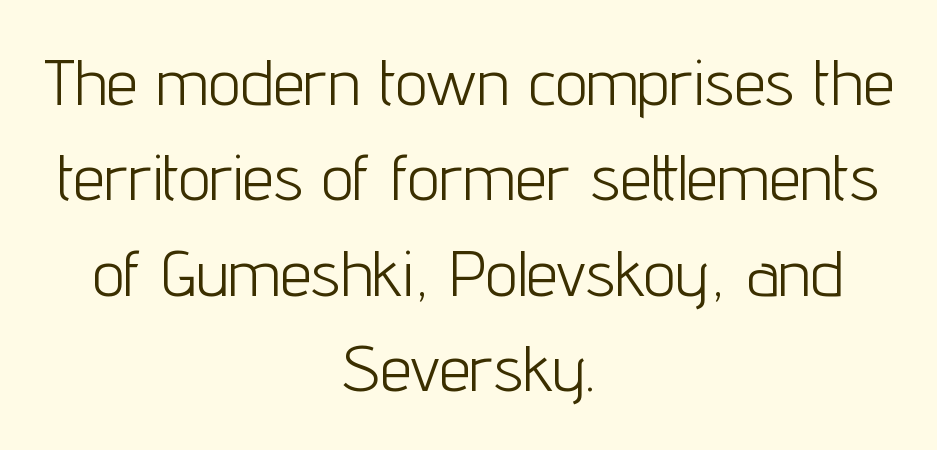
Q: Is the text bold? A: No.
Q: Is the text italic (slanted)? A: No, it is upright.
Q: Is the typeface a serif or a sans-serif typeface? A: Sans-serif.
Q: Is the text underlined? A: No.
Q: How is the paragraph aligned? A: Centered.
Q: Is the spacing between letters normal or unusually wide? A: Normal.
Q: Is the spacing between lines tight, normal or loose? A: Normal.
Q: Width (condensed, normal, or wide)? A: Condensed.
Q: Stroke contrast? A: Low.
Q: x-height? A: Medium.
Q: Monospaced? A: No.
